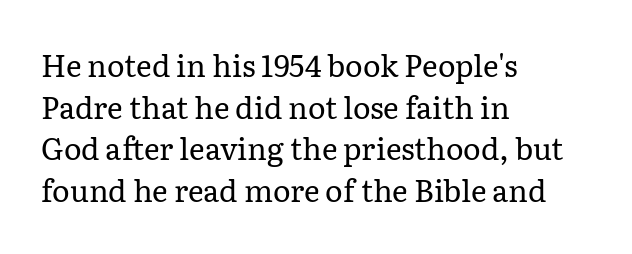
This sample keeps an unexceptional amount of space between lines. These lines are rendered in a variable-pitch font. One-word summary of the alignment: left. Is the stroke heavy? The answer is a plain regular-or-lighter.
